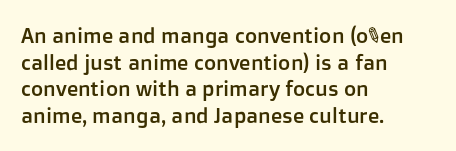
The image shows 21 px text type, upright; set left-aligned, normal line spacing (1.27x), normal letter spacing, not underlined.
